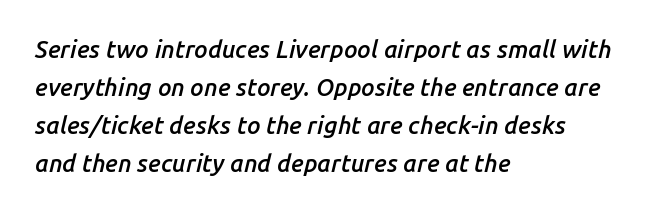
Q: Is the text bold? A: Semi-bold.
Q: Is the text italic (slanted)? A: Yes, it leans right by about 14 degrees.
Q: Is the text underlined? A: No.
Q: How is the paragraph aligned? A: Left-aligned.
Q: Is the spacing between letters normal or unusually wide? A: Normal.
Q: Is the spacing between lines tight, normal or loose? A: Normal.
